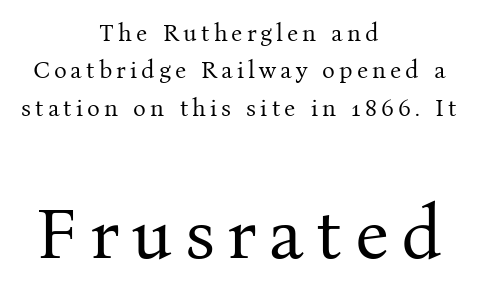
The image shows 73 px regular-weight serif type, upright; set centered, normal line spacing (1.56x), not underlined; the second (bottom) block is 3.04x larger; medium stroke contrast and a medium x-height.
